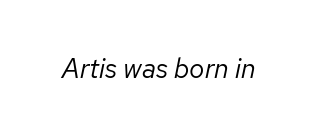
Anything drawn beneath the words? Only blank space. The text carries the slant typical of an italic or oblique font. On a weight scale, this lands at 450 or below. Observe the ordinary spacing: letters are neighbours, not strangers.
